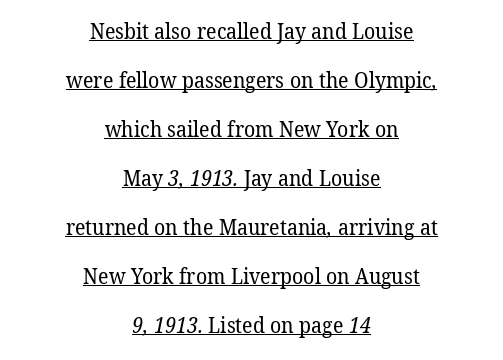
The image shows 21 px text type; set centered, loose line spacing (2.33x), normal letter spacing, underlined.
